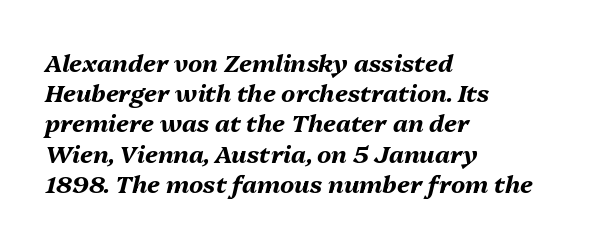
The image shows 24 px bold type, italic (leaning right); set left-aligned, normal line spacing (1.26x), normal letter spacing, not underlined.
